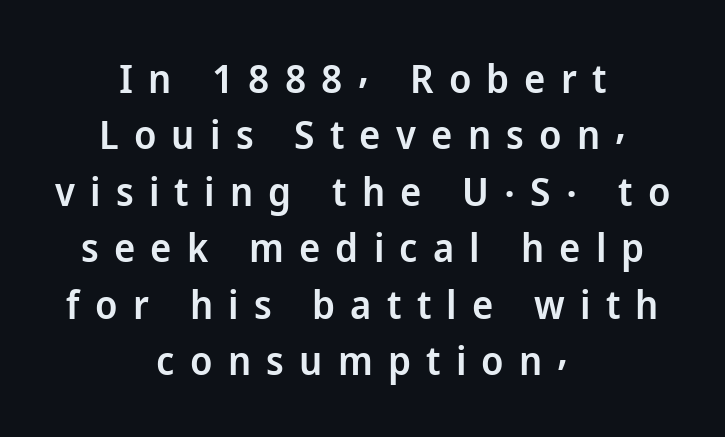
The image shows 40 px semibold sans-serif type, upright; set centered, normal line spacing (1.41x), unusually wide letter spacing (+0.38 em), not underlined; low stroke contrast and a medium x-height.
